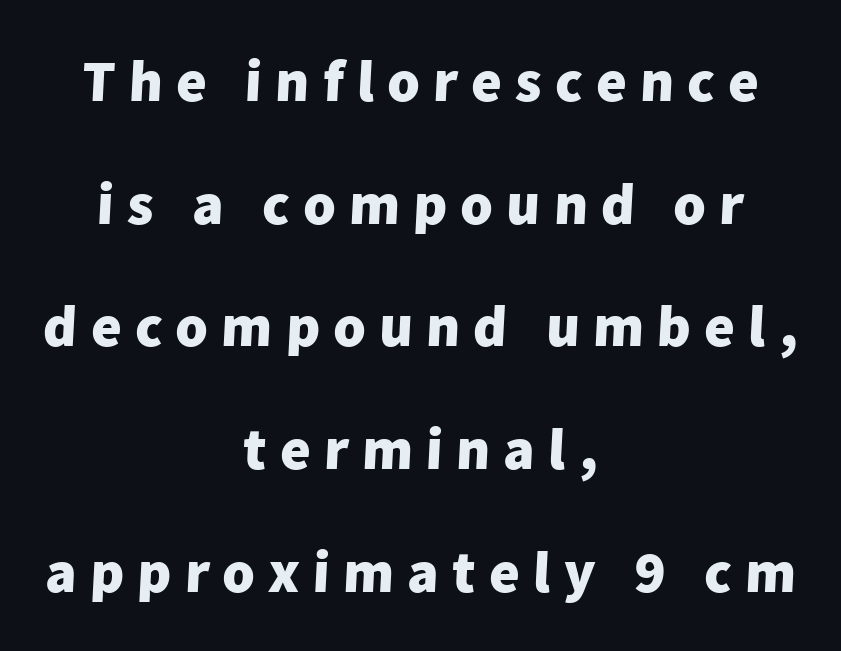
Q: Is the text bold? A: Yes.
Q: Is the typeface a serif or a sans-serif typeface? A: Sans-serif.
Q: Is the text underlined? A: No.
Q: How is the paragraph aligned? A: Centered.
Q: Is the spacing between letters normal or unusually wide? A: Unusually wide.
Q: Is the spacing between lines tight, normal or loose? A: Loose.
Q: Width (condensed, normal, or wide)? A: Normal.
Q: Stroke contrast? A: Low.
Q: x-height? A: Medium.
Q: Monospaced? A: No.
